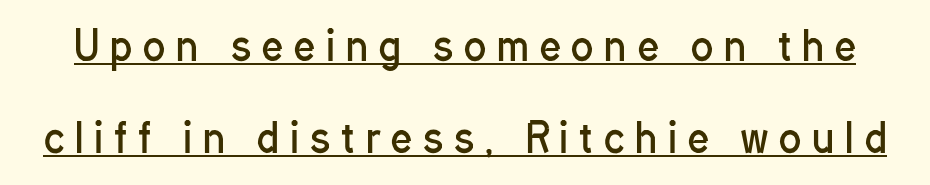
The image shows 41 px regular-weight, condensed sans-serif type, upright; set loose line spacing (2.25x), unusually wide letter spacing (+0.27 em), underlined; low stroke contrast and a medium x-height.
